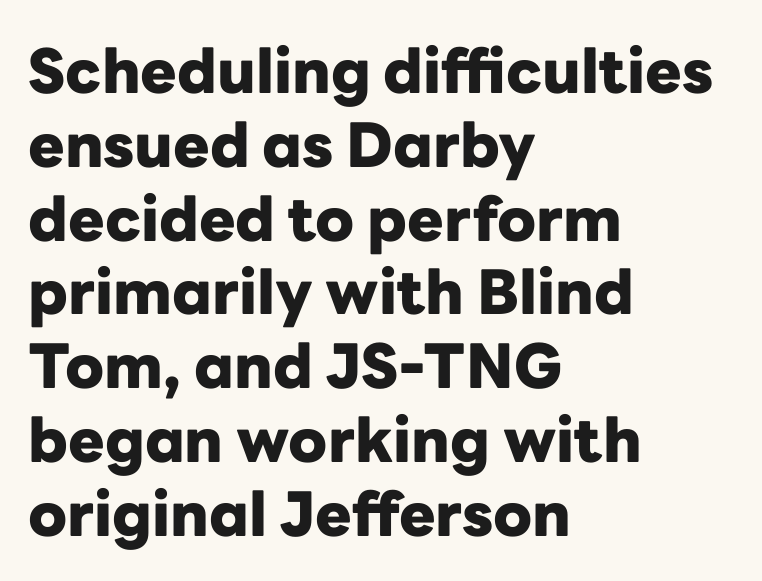
The image shows 61 px heavy sans-serif type, upright; set left-aligned, line spacing 1.21x, normal letter spacing, not underlined; low stroke contrast and a medium x-height.
